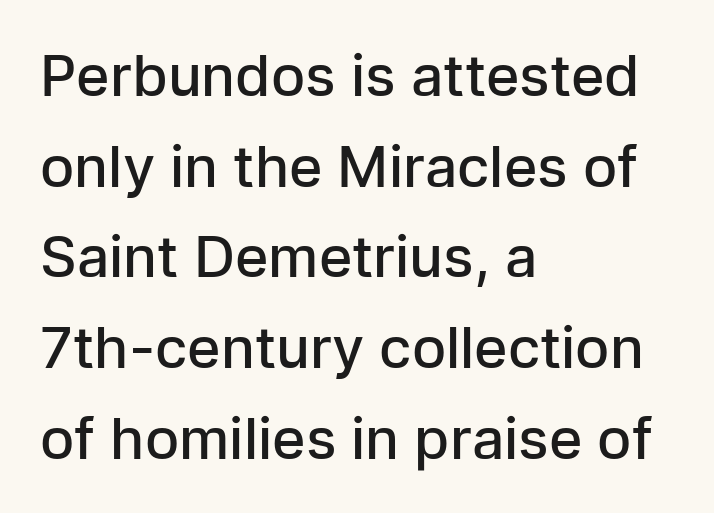
Line beginnings align vertically; line endings do not. Does the weight exceed regular? Yes, but only to semibold. The rendering shows plain stroke endings on the letterforms — a sans-serif design. The leading is moderate, giving the passage an even texture. This sample has the flowing, uneven cadence of proportional lettering.
